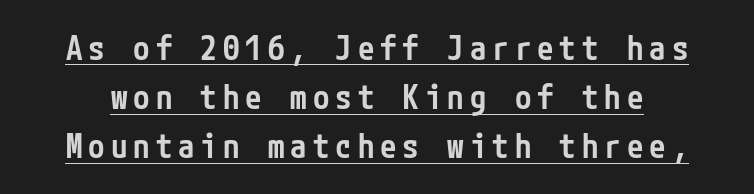
If you drew a line through each stem, it would be perfectly vertical. Summary of weight: moderately heavy, a semibold. Type style note: lacks serifs. Reading down the column, the eye jumps a familiar distance to each next line.
